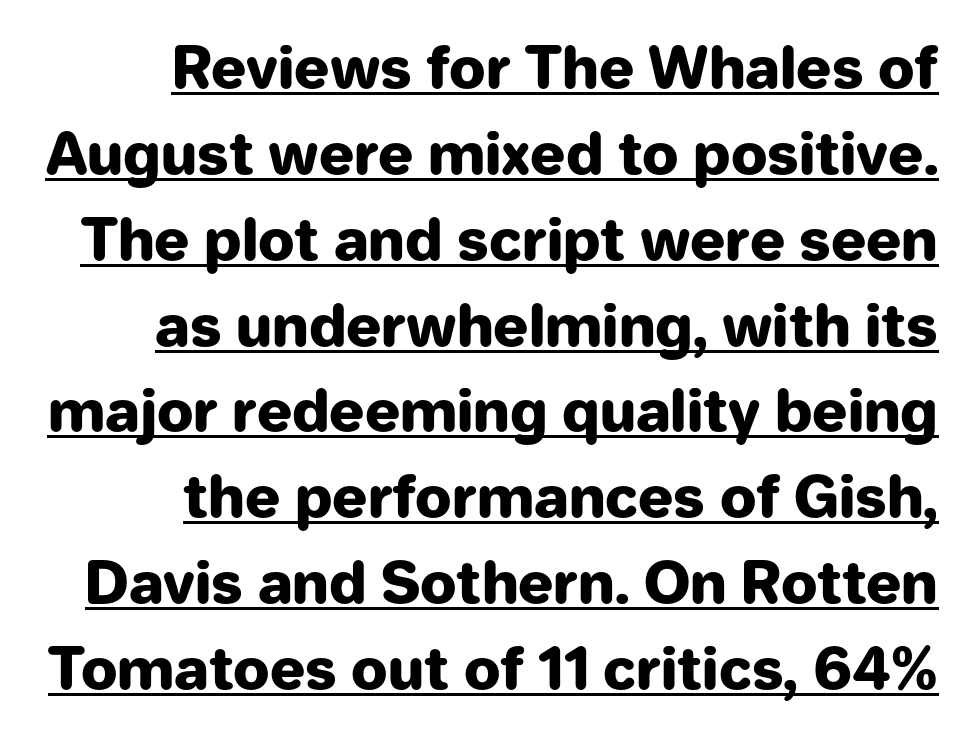
Teacher's note: observe the even right margin — that is flush-right alignment. A continuous stroke trails under the words, as in a hyperlink. On the weight axis this lands at bold, roughly 700. The rendering keeps characters at their native spacing. You can tell it's not italic because the verticals are truly vertical.
